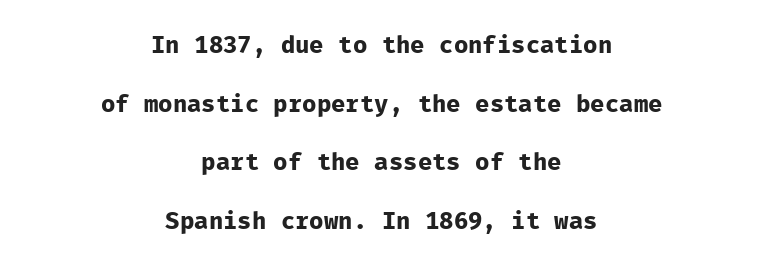
Q: Is the text bold? A: Yes.
Q: Is the text italic (slanted)? A: No, it is upright.
Q: Is the text underlined? A: No.
Q: How is the paragraph aligned? A: Centered.
Q: Is the spacing between letters normal or unusually wide? A: Normal.
Q: Is the spacing between lines tight, normal or loose? A: Loose.
